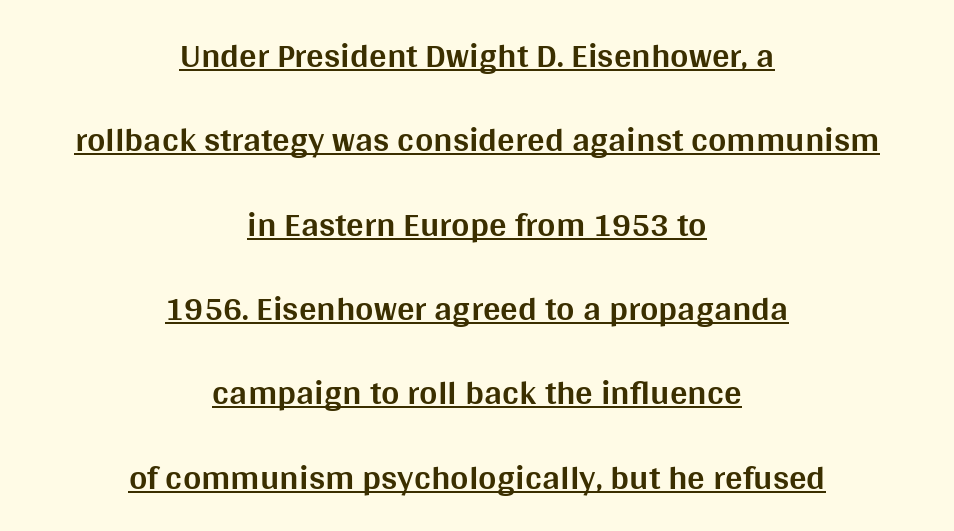
Q: Is the text bold? A: Yes.
Q: Is the text italic (slanted)? A: No, it is upright.
Q: Is the typeface a serif or a sans-serif typeface? A: Sans-serif.
Q: Is the text underlined? A: Yes.
Q: How is the paragraph aligned? A: Centered.
Q: Is the spacing between letters normal or unusually wide? A: Normal.
Q: Is the spacing between lines tight, normal or loose? A: Loose.
Q: Width (condensed, normal, or wide)? A: Normal.
Q: Stroke contrast? A: Medium.
Q: x-height? A: Large.
Q: Monospaced? A: No.
